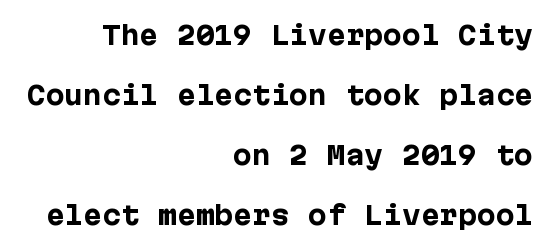
Chunky letters — that's bold for sure. Nope, not italic — everything's standing straight. How would I describe the line gaps? Wide and relaxed. These lines stack with their right ends in a neat column. Inter-character spacing is left at the font's built-in metrics. Plain, unruled lines of type.
